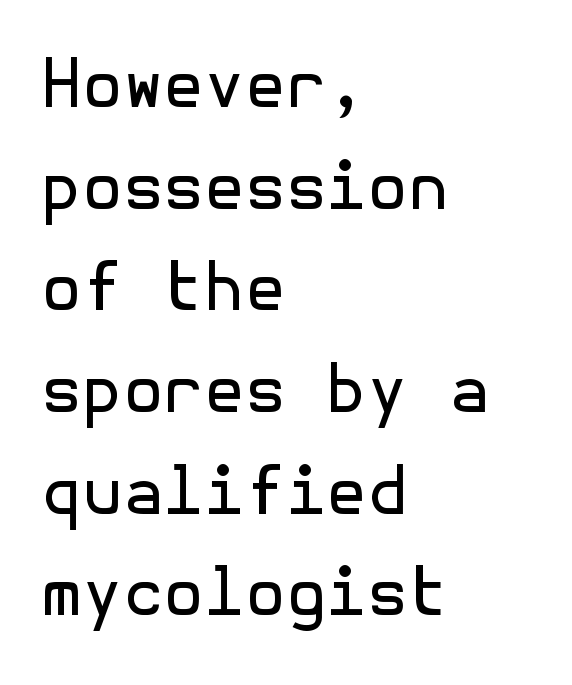
Q: Is the text bold? A: No.
Q: Is the text italic (slanted)? A: No, it is upright.
Q: Is the typeface a serif or a sans-serif typeface? A: Sans-serif.
Q: Is the text underlined? A: No.
Q: How is the paragraph aligned? A: Left-aligned.
Q: Is the spacing between letters normal or unusually wide? A: Normal.
Q: Is the spacing between lines tight, normal or loose? A: Normal.
Q: Width (condensed, normal, or wide)? A: Normal.
Q: x-height? A: Medium.
